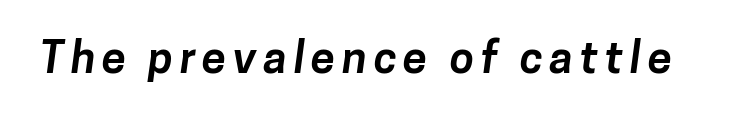
{"serif": "no", "bold": "yes", "weight": "bold", "width": "normal", "stroke_contrast": "low", "x_height": "medium", "monospaced": "no", "underline": "no", "glyph_px": 44}
